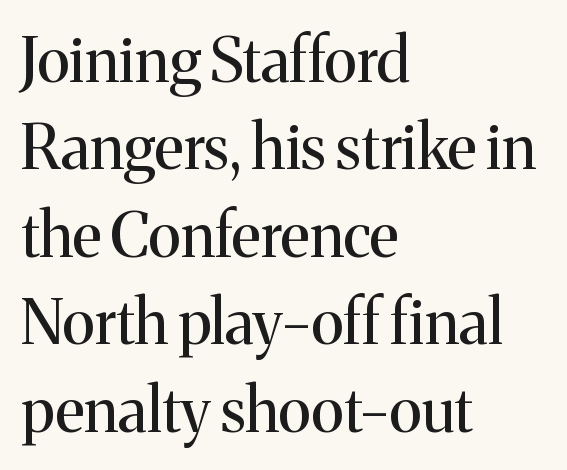
The image shows 62 px regular-weight serif type, upright; set left-aligned, normal line spacing (1.41x), normal letter spacing, not underlined; medium stroke contrast and a medium x-height.
